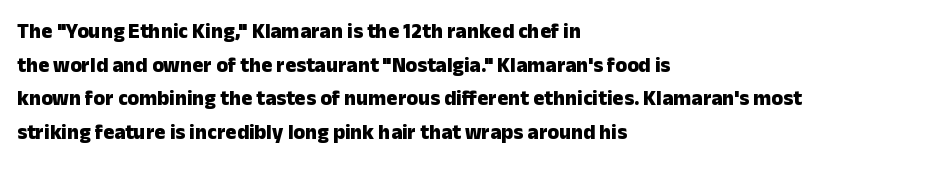
The image shows 21 px bold type, upright; set left-aligned, normal line spacing (1.6x), normal letter spacing, not underlined.
